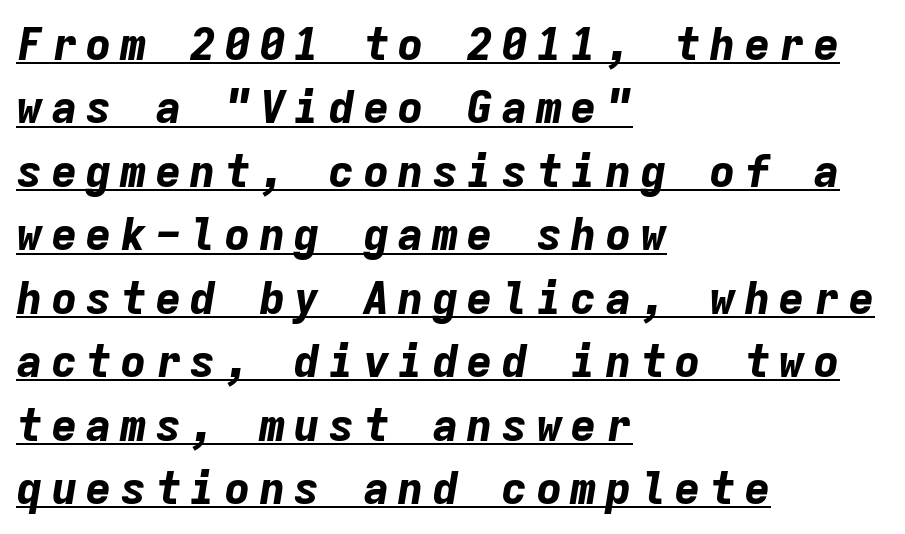
The image shows 45 px bold type, italic (leaning right), monospaced; set left-aligned, normal line spacing (1.41x), underlined; low stroke contrast and a medium x-height.
